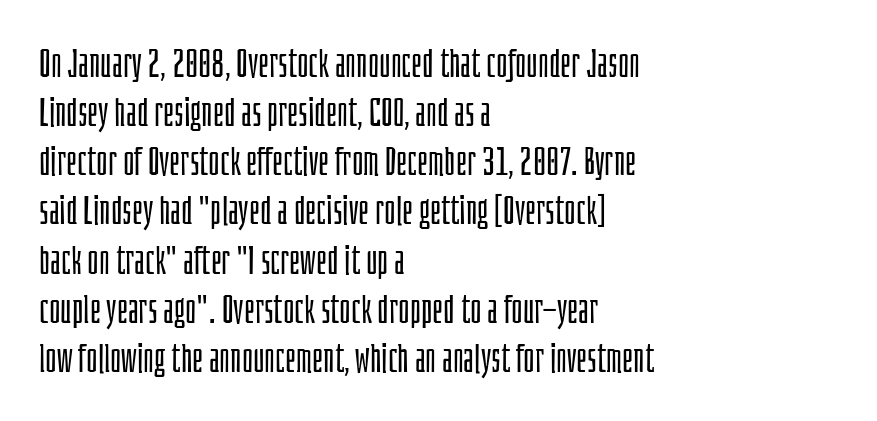
Q: Is the text bold? A: No.
Q: Is the text italic (slanted)? A: No, it is upright.
Q: Is the typeface a serif or a sans-serif typeface? A: Sans-serif.
Q: Is the text underlined? A: No.
Q: How is the paragraph aligned? A: Left-aligned.
Q: Is the spacing between letters normal or unusually wide? A: Normal.
Q: Is the spacing between lines tight, normal or loose? A: Normal.
Q: Width (condensed, normal, or wide)? A: Condensed.
Q: Stroke contrast? A: Low.
Q: x-height? A: Large.
Q: Monospaced? A: No.
